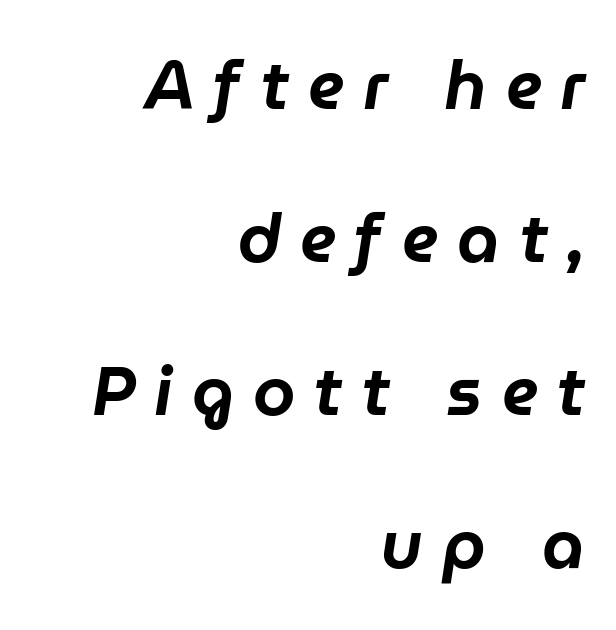
Q: Is the text italic (slanted)? A: Yes, it leans right by about 9 degrees.
Q: Is the text underlined? A: No.
Q: How is the paragraph aligned? A: Right-aligned.
Q: Is the spacing between letters normal or unusually wide? A: Unusually wide.
Q: Is the spacing between lines tight, normal or loose? A: Loose.
Q: Width (condensed, normal, or wide)? A: Normal.
Q: Stroke contrast? A: Low.
Q: x-height? A: Medium.
Q: Monospaced? A: No.
